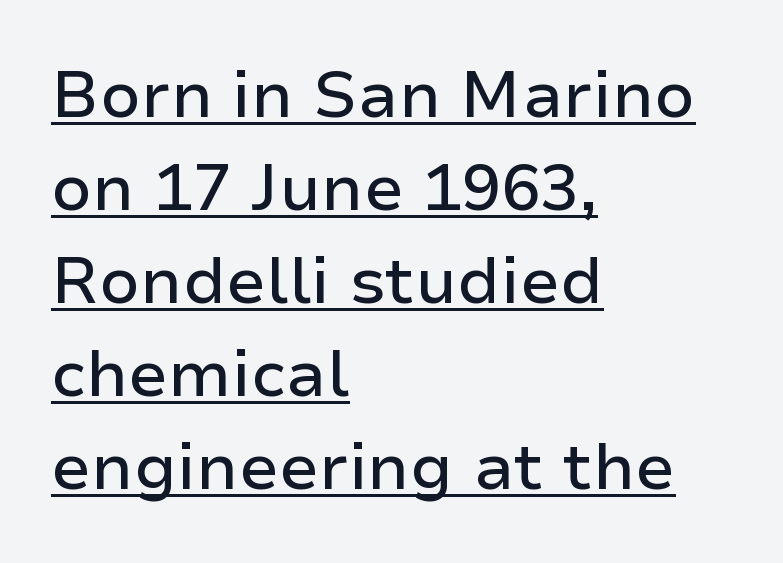
{"serif": "no", "italic": "no", "width": "normal", "stroke_contrast": "low", "x_height": "medium", "monospaced": "no", "underline": "yes", "align": "left", "line_spacing": "normal", "line_spacing_ratio": 1.43, "letter_spacing": "normal", "letter_spacing_em": 0.0, "glyph_px": 65}
